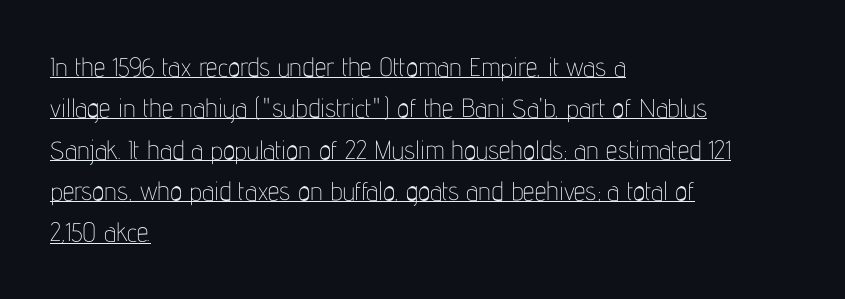
Observe the ordinary spacing: letters are neighbours, not strangers. Caption: multi-line text, flush left, ragged right. The leading is moderate, giving the passage an even texture. Upright lettering throughout. Underline: present.
